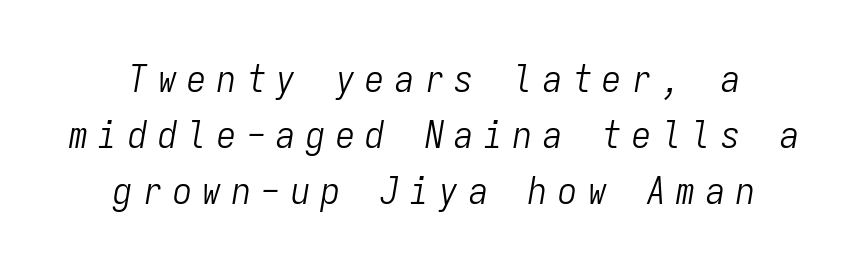
Q: Is the text bold? A: No.
Q: Is the text italic (slanted)? A: Yes, it leans right by about 9 degrees.
Q: Is the text underlined? A: No.
Q: How is the paragraph aligned? A: Centered.
Q: Is the spacing between letters normal or unusually wide? A: Unusually wide.
Q: Is the spacing between lines tight, normal or loose? A: Normal.
Q: Width (condensed, normal, or wide)? A: Condensed.
Q: Stroke contrast? A: Low.
Q: x-height? A: Medium.
Q: Monospaced? A: Yes.
